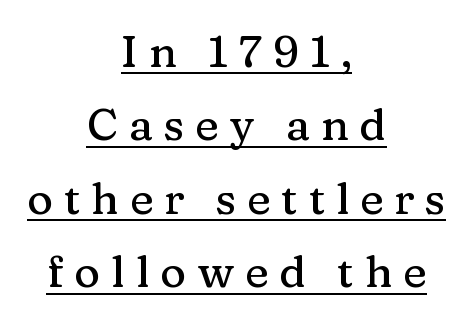
Q: Is the text italic (slanted)? A: No, it is upright.
Q: Is the typeface a serif or a sans-serif typeface? A: Serif.
Q: Is the text underlined? A: Yes.
Q: How is the paragraph aligned? A: Centered.
Q: Is the spacing between letters normal or unusually wide? A: Unusually wide.
Q: Is the spacing between lines tight, normal or loose? A: Normal.
Q: Width (condensed, normal, or wide)? A: Normal.
Q: Stroke contrast? A: Medium.
Q: x-height? A: Medium.
Q: Monospaced? A: No.
